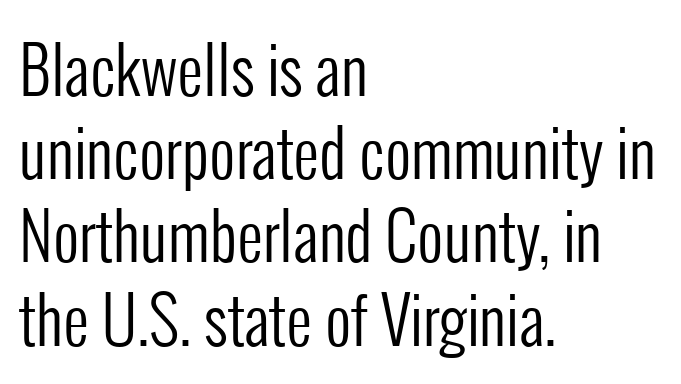
Q: Is the text bold? A: No.
Q: Is the text italic (slanted)? A: No, it is upright.
Q: Is the typeface a serif or a sans-serif typeface? A: Sans-serif.
Q: Is the text underlined? A: No.
Q: How is the paragraph aligned? A: Left-aligned.
Q: Is the spacing between letters normal or unusually wide? A: Normal.
Q: Is the spacing between lines tight, normal or loose? A: Normal.
Q: Width (condensed, normal, or wide)? A: Condensed.
Q: Stroke contrast? A: Low.
Q: x-height? A: Medium.
Q: Monospaced? A: No.
